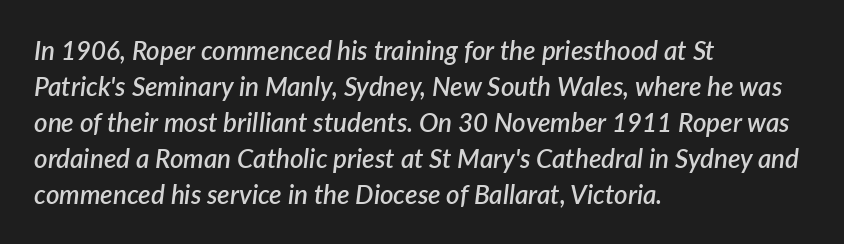
Posture: slanted. Line starts are locked; line ends wander. Letter spacing: default. Anything drawn beneath the words? Only blank space. The face used here is a semibold: visibly heavier than regular, lighter than bold. Leading matches the norm, producing a regular column.
